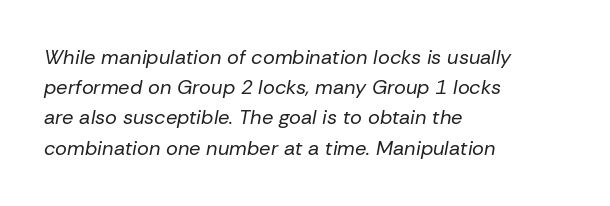
The image shows 20 px text type, italic (leaning right); set left-aligned, normal line spacing (1.51x), normal letter spacing, not underlined.
